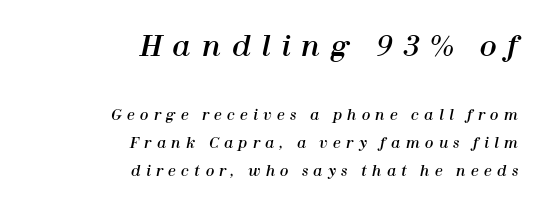
The image shows 28 px text type, italic (leaning right); set right-aligned, loose line spacing (1.99x), unusually wide letter spacing (+0.38 em), not underlined; the first (top) block is 2.0x larger; high stroke contrast and a medium x-height.
